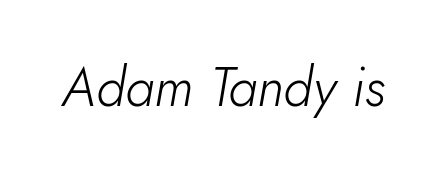
When letters slant like this, we call the style italic. Weight: in the light-to-regular range. You could not count columns in this text — the font is proportionally spaced. Observe the ordinary spacing: letters are neighbours, not strangers. The strip under each line holds only bare page.
